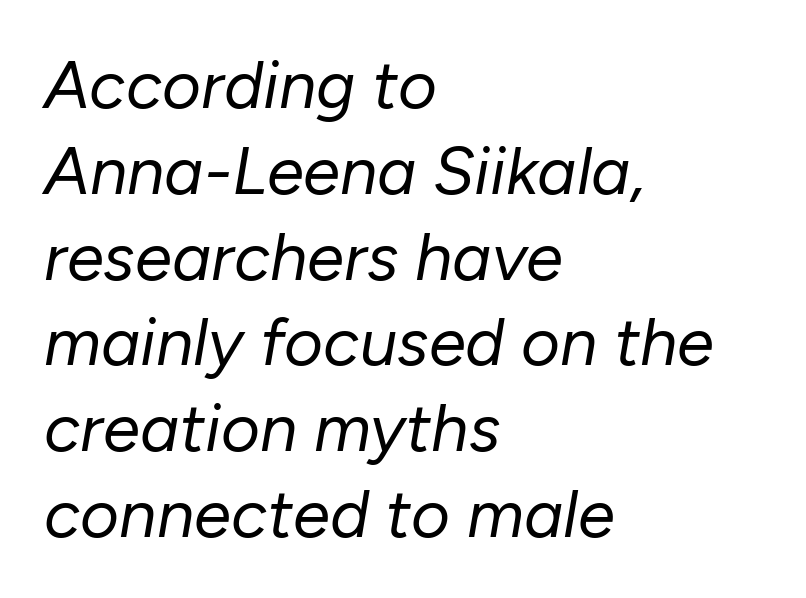
In terms of posture, this sample is oblique. Stems here are at most as thick as an everyday book face. Students, note that the glyphs here touch the page at normal intervals. Is there much room between lines? A standard amount, neither cramped nor airy.
